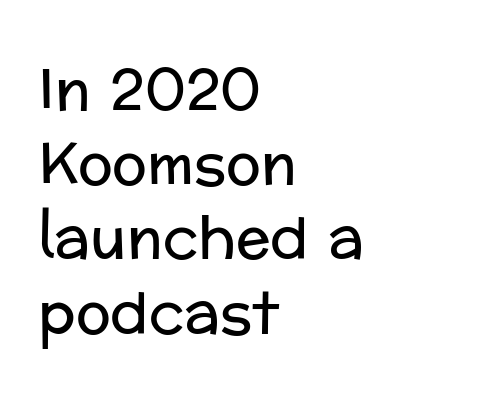
{"serif": "no", "italic": "no", "bold": "no", "weight": "regular", "width": "normal", "stroke_contrast": "low", "x_height": "medium", "monospaced": "no", "underline": "no", "align": "left", "line_spacing": "normal", "line_spacing_ratio": 1.28, "letter_spacing": "normal", "letter_spacing_em": 0.0, "glyph_px": 58}
